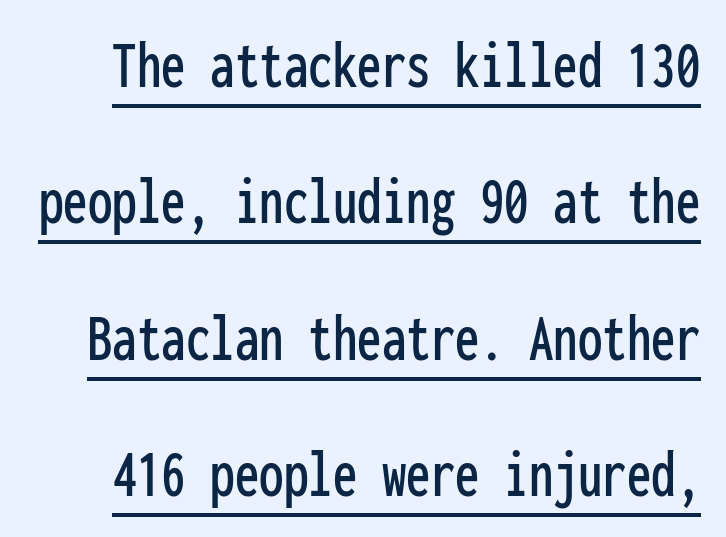
Q: Is the text italic (slanted)? A: No, it is upright.
Q: Is the typeface a serif or a sans-serif typeface? A: Sans-serif.
Q: Is the text underlined? A: Yes.
Q: Is the spacing between letters normal or unusually wide? A: Normal.
Q: Is the spacing between lines tight, normal or loose? A: Loose.
Q: Width (condensed, normal, or wide)? A: Condensed.
Q: Stroke contrast? A: Low.
Q: x-height? A: Medium.
Q: Monospaced? A: Yes.
